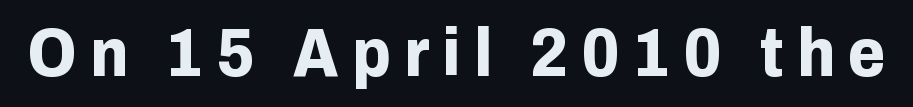
The image shows 68 px bold sans-serif type, upright; set unusually wide letter spacing (+0.2 em), not underlined; low stroke contrast and a medium x-height.
